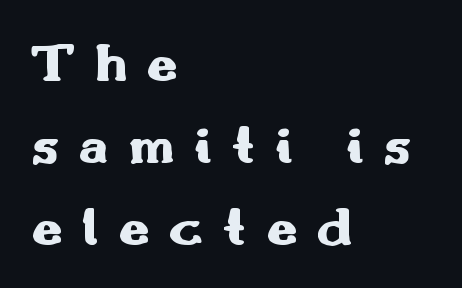
The type is letterspaced generously, with wide tracking. Which margin do the lines hug? The left one — the right edge is uneven. This rendering features lettering with no underline. The face used here has the dense, thick strokes of a bold. Interline gaps are of average width in this sample.
